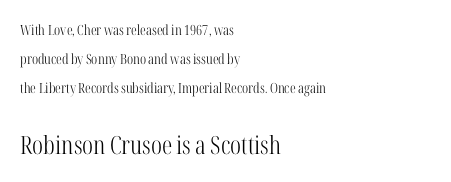
Q: Is the text bold? A: No.
Q: Is the text italic (slanted)? A: No, it is upright.
Q: Is the text underlined? A: No.
Q: How is the paragraph aligned? A: Left-aligned.
Q: Is the spacing between letters normal or unusually wide? A: Normal.
Q: Is the spacing between lines tight, normal or loose? A: Loose.
Q: Which block of text is set in a larger size, the first (top) or the second (bottom)? A: The second (bottom) one.
